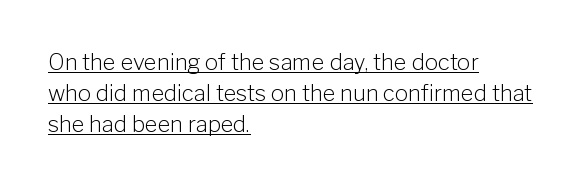
The image shows 22 px text type, upright; set left-aligned, normal line spacing (1.4x), normal letter spacing, underlined.
